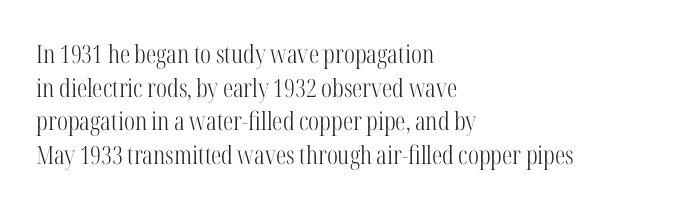
{"italic": "no", "bold": "no", "underline": "no", "align": "left", "line_spacing": "normal", "line_spacing_ratio": 1.35, "letter_spacing": "normal", "letter_spacing_em": 0.0, "glyph_px": 25}
